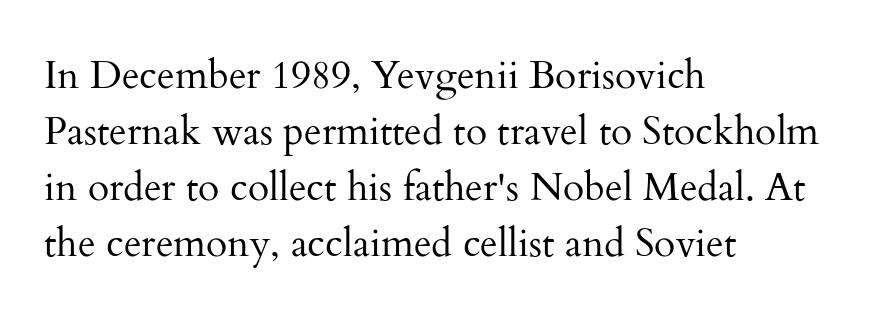
The image shows 39 px regular-weight serif type, upright; set left-aligned, normal line spacing (1.44x), normal letter spacing, not underlined; medium stroke contrast and a small x-height.
